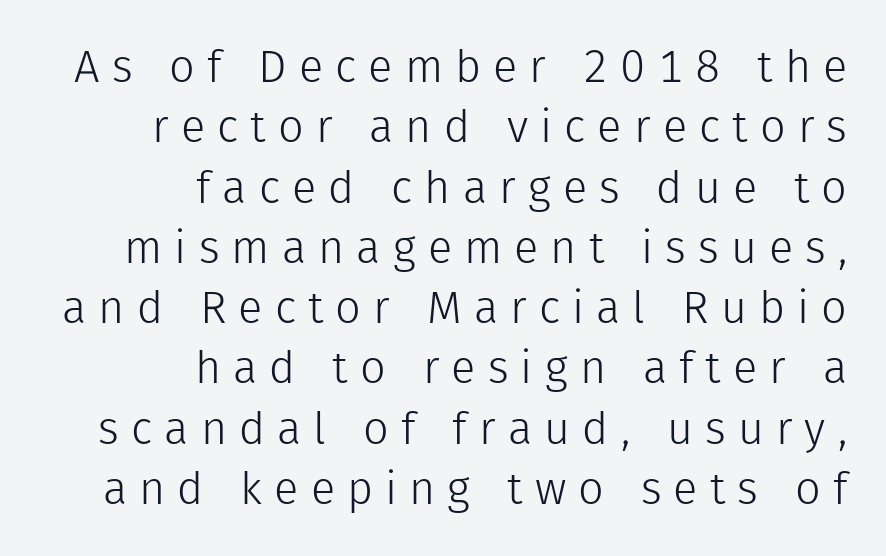
Q: Is the text bold? A: No.
Q: Is the text italic (slanted)? A: No, it is upright.
Q: Is the typeface a serif or a sans-serif typeface? A: Sans-serif.
Q: Is the text underlined? A: No.
Q: How is the paragraph aligned? A: Right-aligned.
Q: Is the spacing between letters normal or unusually wide? A: Unusually wide.
Q: Is the spacing between lines tight, normal or loose? A: Normal.
Q: Width (condensed, normal, or wide)? A: Normal.
Q: Stroke contrast? A: Low.
Q: x-height? A: Medium.
Q: Monospaced? A: No.
